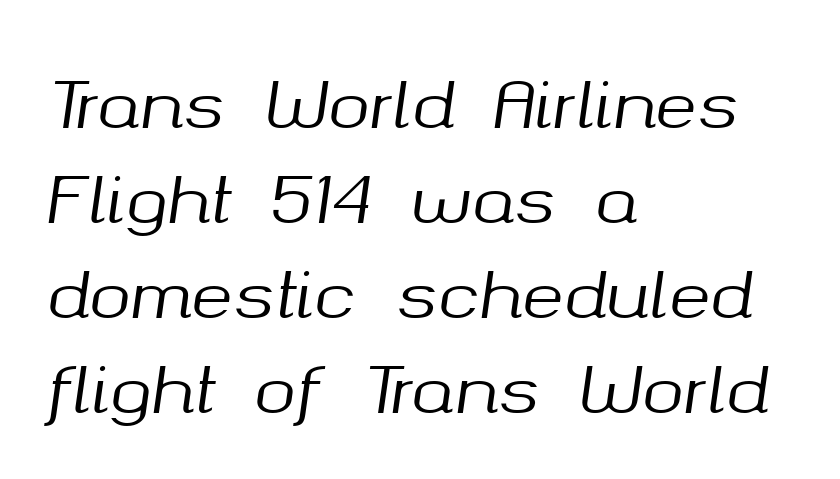
Do the characters align in a grid? No, the font is proportional. Teacher's note: observe the even left margin — that is flush-left alignment. You could call the tracking neutral — neither tight nor loose. The baseline area is clear. Vertically, the passage feels balanced, rows spaced as you'd expect.
